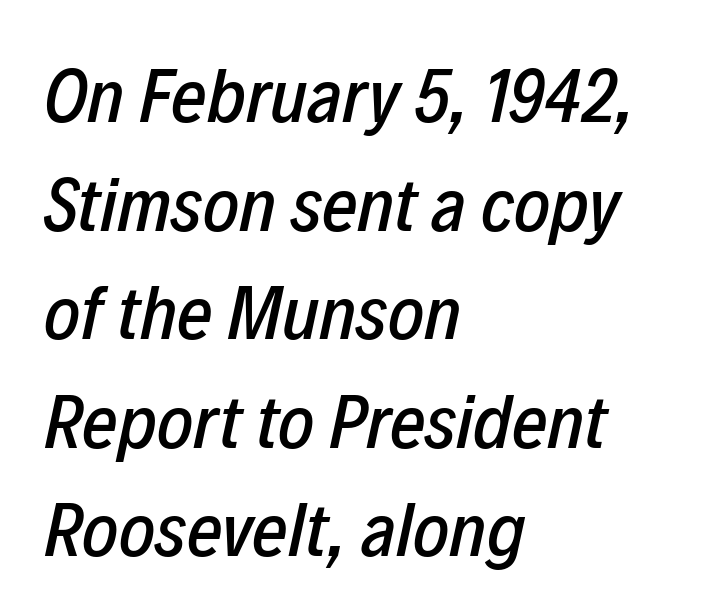
Students, observe: this is what conventionally led text looks like. The face used here is proportionally spaced, like ordinary book or web type. The area under the type is left untouched. A student would call this left alignment; a typographer would say flush left, rag right. This sample uses an oblique cut, with every glyph tilted off the vertical. Observe the ordinary spacing: letters are neighbours, not strangers.
